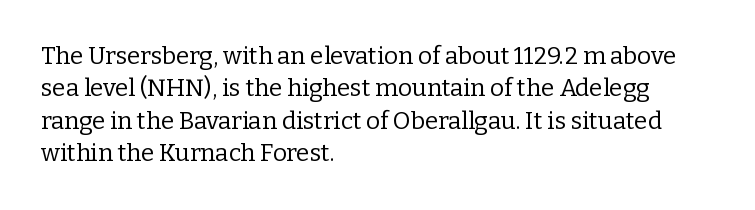
The image shows 24 px text type, upright; set left-aligned, normal line spacing (1.35x), normal letter spacing, not underlined.
